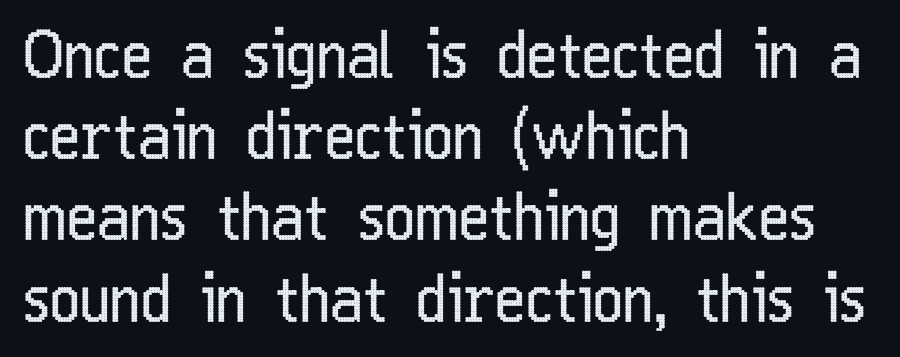
The letterforms sit at book weight or below. Standard letterfit; no display-style spreading of the glyphs. Compared with a centered layout, this one pins lines to the left instead. Proportional: the letters do not fall into vertical columns. The letters stand straight up with perfectly vertical stems.
